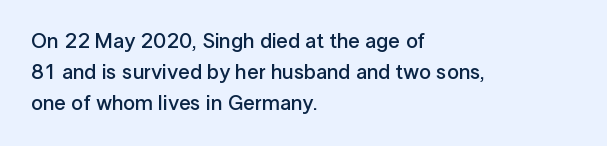
The image shows 21 px text type, upright; set left-aligned, normal line spacing (1.47x), normal letter spacing, not underlined.
